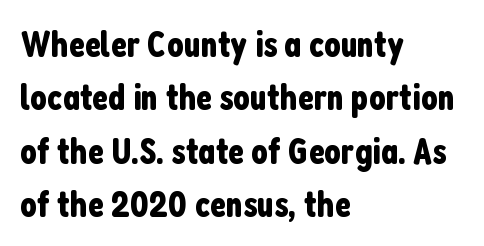
The string is rendered with underlining switched off. Characters follow at the spacing the type designer built in. Short and long lines alike share a common starting point at left. In terms of posture, this sample is upright. Here the designer chose a conventional face with non-uniform glyph widths. Evenly set lines give the paragraph a standard silhouette.
